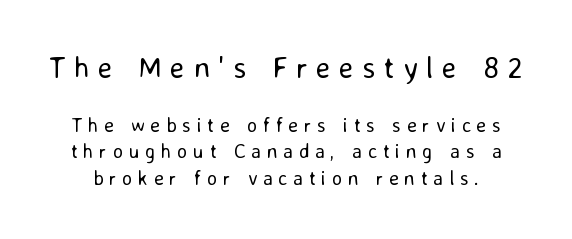
The image shows 30 px regular-weight sans-serif type, upright; set normal line spacing (1.33x), unusually wide letter spacing (+0.28 em), not underlined; the first (top) block is 1.5x larger; low stroke contrast and a medium x-height.
